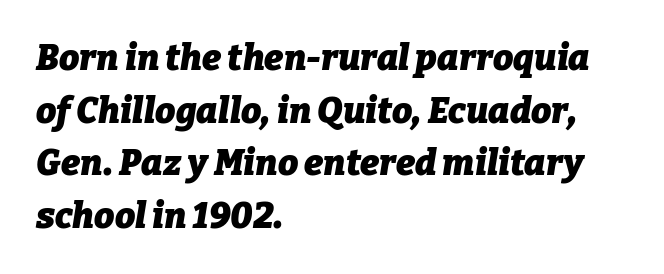
The image shows 36 px heavy type, italic (leaning right); set left-aligned, normal line spacing (1.46x), normal letter spacing, not underlined; low stroke contrast and a medium x-height.
